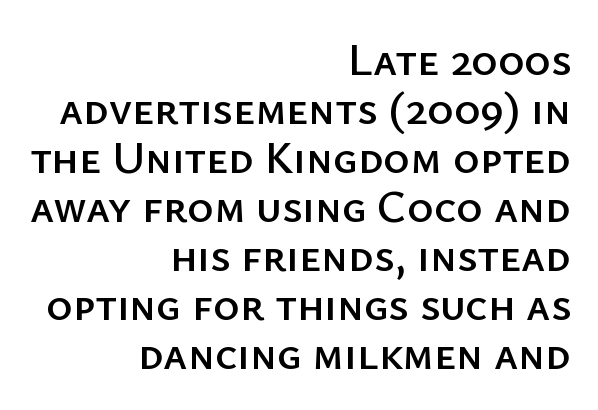
The glyphs in this specimen are sans serif. Bare-footed words on every line. Quick note: interline space is minimal. Varying glyph widths throughout — classic text-font behaviour. Glyph-to-glyph distance matches everyday printed text.
